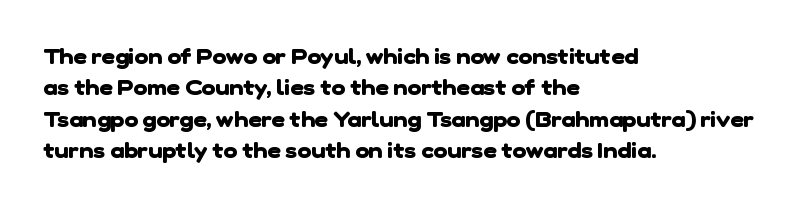
The image shows 21 px bold type; set left-aligned, normal line spacing (1.5x), normal letter spacing, not underlined.
